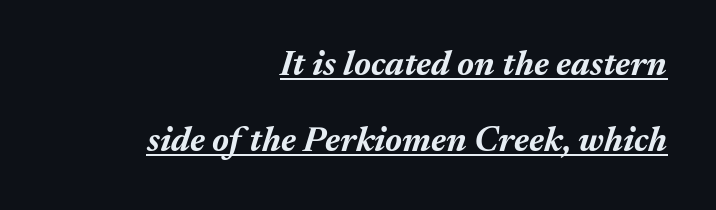
{"italic": "yes", "lean": "right", "slant_degrees": 17, "bold": "yes", "weight": "bold", "width": "normal", "stroke_contrast": "medium", "x_height": "medium", "monospaced": "no", "underline": "yes", "align": "right", "line_spacing": "loose", "line_spacing_ratio": 2.17, "letter_spacing": "normal", "letter_spacing_em": 0.0, "glyph_px": 35}
